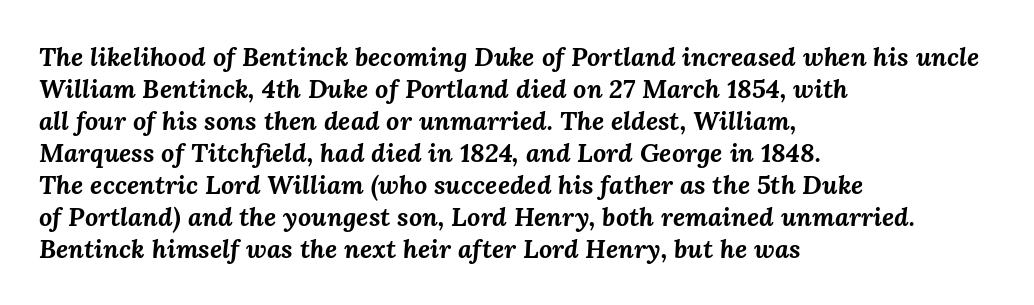
The gap between lines stays unmarked. These words are printed bold, with thick strokes throughout. The letters are slanted; this is an italic face. How are the letters spaced? Ordinarily, with no added tracking. The lines in this sample share a left origin and differ only in where they stop.
